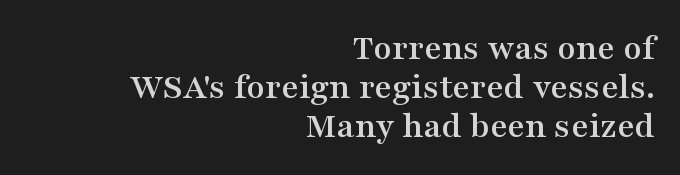
{"serif": "yes", "italic": "no", "width": "wide", "stroke_contrast": "medium", "x_height": "medium", "monospaced": "no", "underline": "no", "align": "right", "line_spacing": "tight", "line_spacing_ratio": 1.03, "letter_spacing": "normal", "letter_spacing_em": 0.0, "glyph_px": 38}
